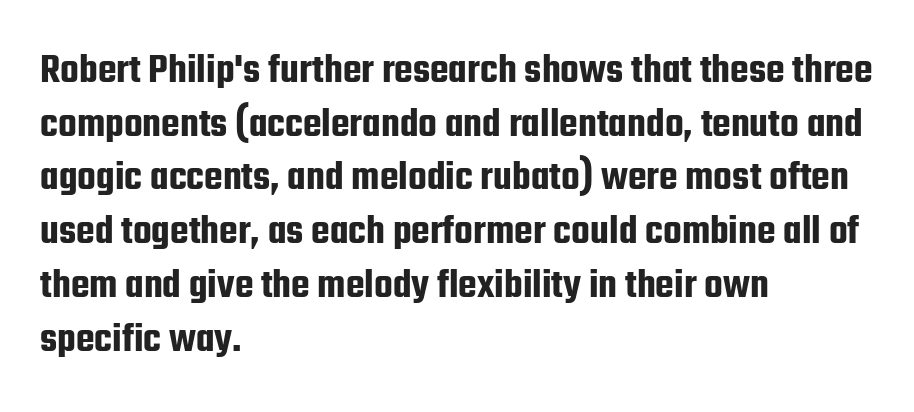
The typesetter chose a ragged-right arrangement here. Each word holds together tightly as a unit, with standard inter-letter gaps. Vertically, the passage feels balanced, rows spaced as you'd expect. Rule under the text: the space is simply empty. Regarding serifs, this sample does without them. The letters advance in unequal steps, a hallmark of proportional type.
